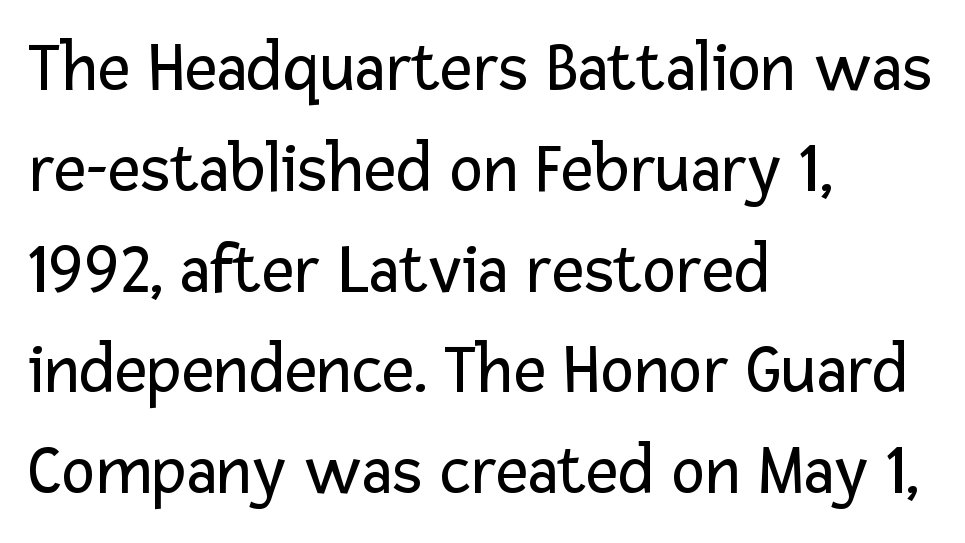
The image shows 71 px regular-weight sans-serif type, upright; set left-aligned, normal line spacing (1.42x), normal letter spacing, not underlined; low stroke contrast and a medium x-height.
